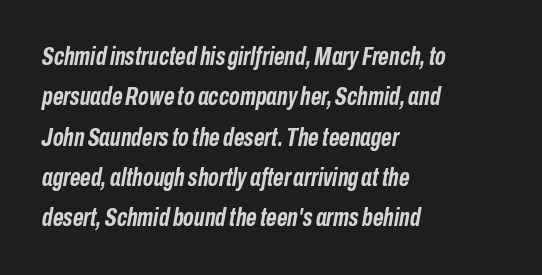
{"italic": "yes", "lean": "right", "slant_degrees": 10, "bold": "yes", "underline": "no", "align": "left", "line_spacing": "normal", "line_spacing_ratio": 1.55, "letter_spacing": "normal", "letter_spacing_em": 0.0, "glyph_px": 26}
